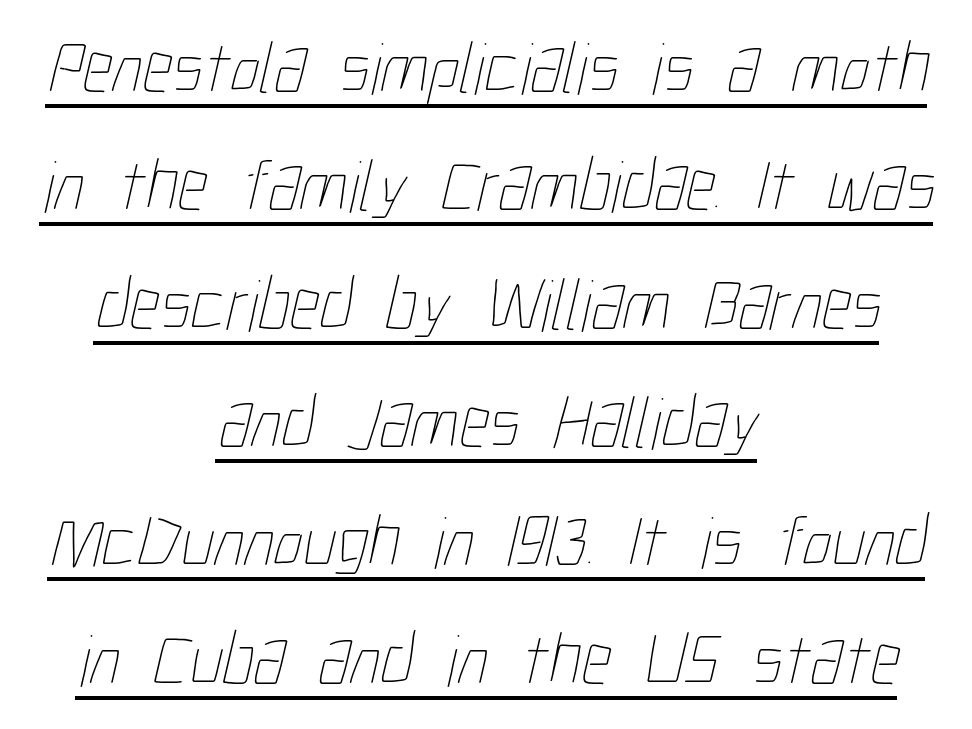
{"bold": "no", "weight": "thin", "width": "condensed", "stroke_contrast": "low", "x_height": "medium", "monospaced": "no", "underline": "yes", "align": "center", "line_spacing": "normal", "line_spacing_ratio": 1.6, "letter_spacing": "normal", "letter_spacing_em": 0.0, "glyph_px": 74}
